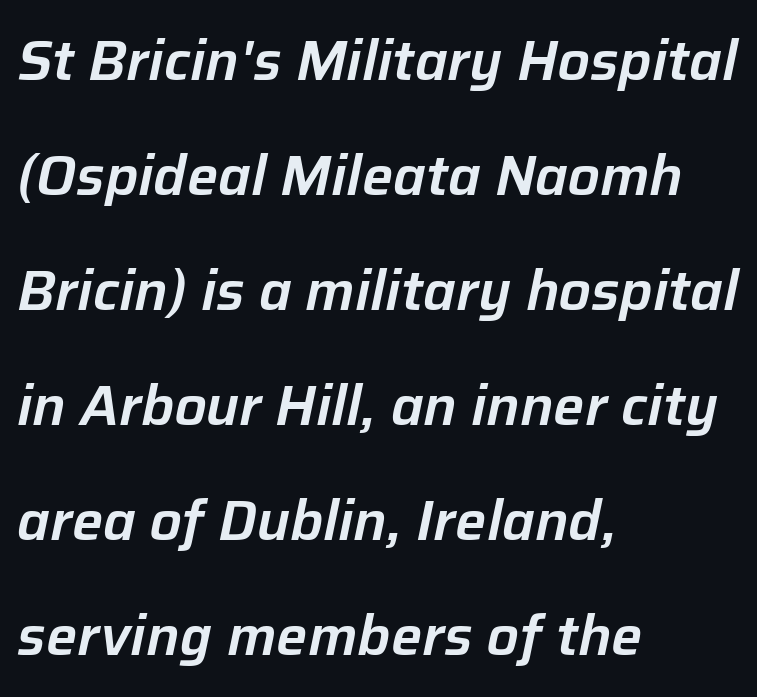
The letters are slanted; this is an italic face. The rendering uses a large line-height, opening up the rows. Each word holds together tightly as a unit, with standard inter-letter gaps. The rendering uses natural spacing where letterforms have individual widths. No word sits above an underline. Line starts are locked; line ends wander.
